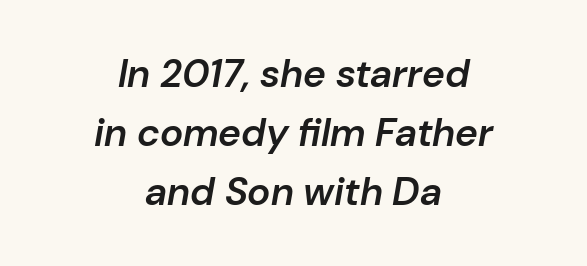
{"italic": "yes", "lean": "right", "slant_degrees": 10, "bold": "semi", "weight": "semibold", "width": "normal", "stroke_contrast": "low", "x_height": "medium", "monospaced": "no", "underline": "no", "align": "center", "line_spacing": "normal", "line_spacing_ratio": 1.51, "letter_spacing": "normal", "letter_spacing_em": 0.0, "glyph_px": 39}
